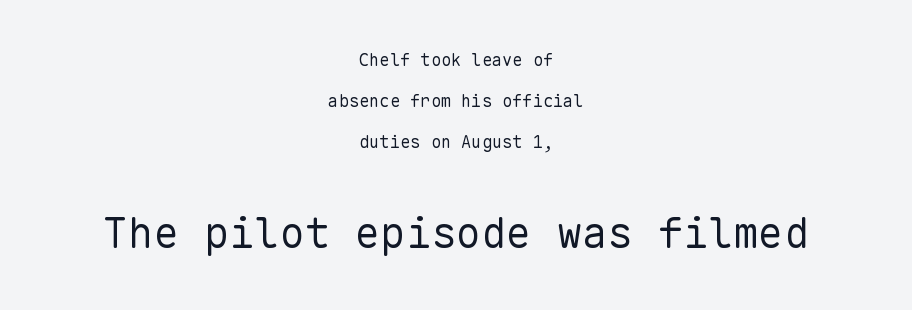
{"serif": "no", "italic": "no", "bold": "no", "weight": "regular", "width": "normal", "stroke_contrast": "low", "x_height": "medium", "monospaced": "yes", "underline": "no", "align": "center", "line_spacing": "loose", "line_spacing_ratio": 2.42, "letter_spacing": "normal", "letter_spacing_em": 0.0, "larger_block": "second", "size_ratio": 2.47, "glyph_px": 42}
